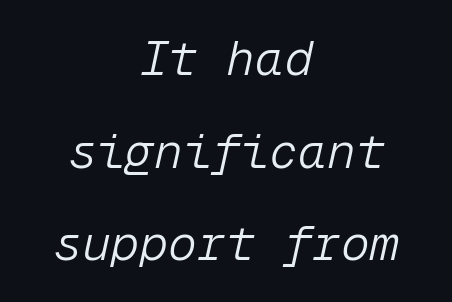
Q: Is the text bold? A: No.
Q: Is the text italic (slanted)? A: Yes, it leans right by about 12 degrees.
Q: Is the text underlined? A: No.
Q: How is the paragraph aligned? A: Centered.
Q: Is the spacing between letters normal or unusually wide? A: Normal.
Q: Is the spacing between lines tight, normal or loose? A: Loose.
Q: Width (condensed, normal, or wide)? A: Normal.
Q: Stroke contrast? A: Low.
Q: x-height? A: Medium.
Q: Monospaced? A: Yes.
